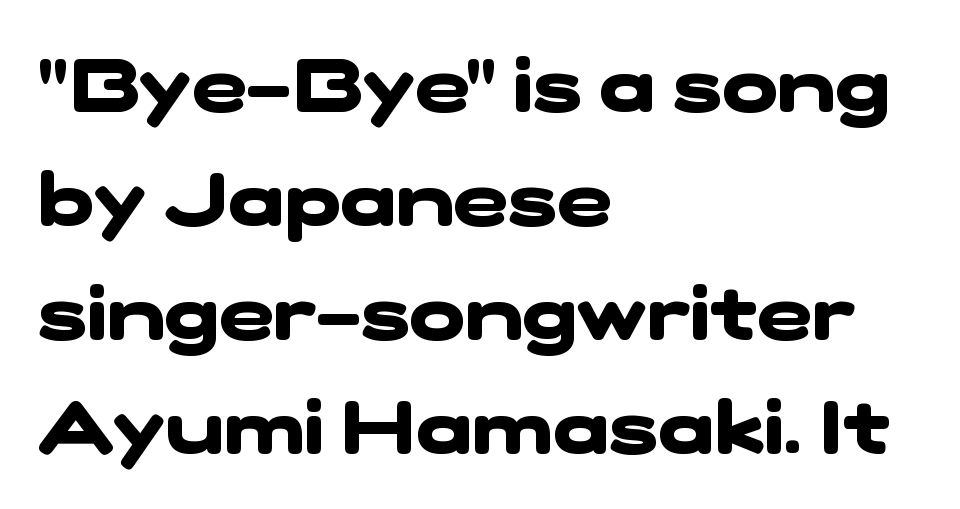
This block has exactly the height ordinary leading produces. How heavy is the stroke? Heavy — this is a bold. These lines are rendered in a variable-pitch font. Has an underline been added? It has not. One-word summary of the alignment: left. These lines keep a tight, regular rhythm from letter to letter.
